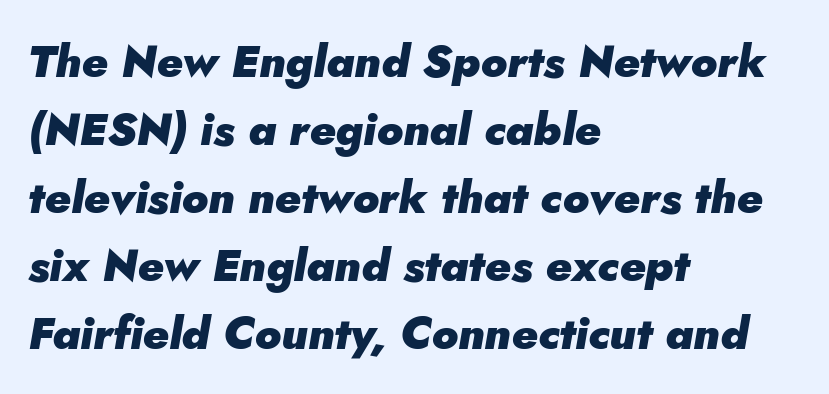
The image shows 45 px heavy type, italic (leaning right); set left-aligned, normal line spacing (1.51x), normal letter spacing, not underlined; low stroke contrast and a small x-height.
